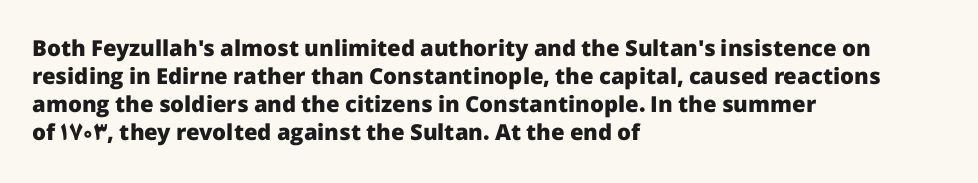
The axis of the letterforms is exactly vertical. Leftover space on each line is placed entirely after the last word. Each row of text sits above clean, open space. Students, note that the glyphs here touch the page at normal intervals.
